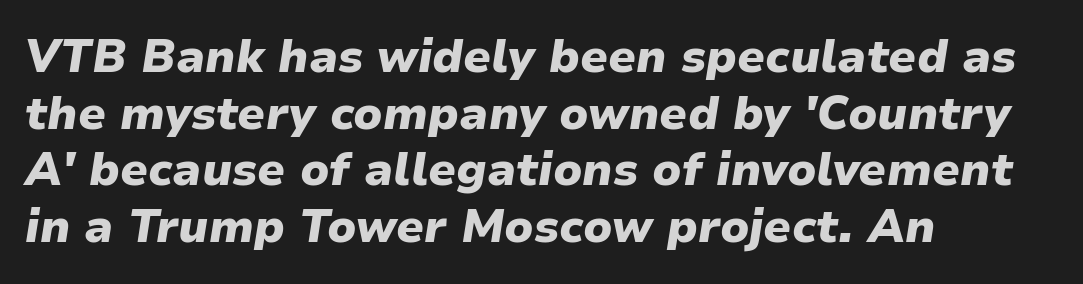
Q: Is the text bold? A: Yes.
Q: Is the text italic (slanted)? A: Yes, it leans right by about 9 degrees.
Q: Is the text underlined? A: No.
Q: How is the paragraph aligned? A: Left-aligned.
Q: Is the spacing between letters normal or unusually wide? A: Normal.
Q: Width (condensed, normal, or wide)? A: Normal.
Q: Stroke contrast? A: Low.
Q: x-height? A: Medium.
Q: Monospaced? A: No.
